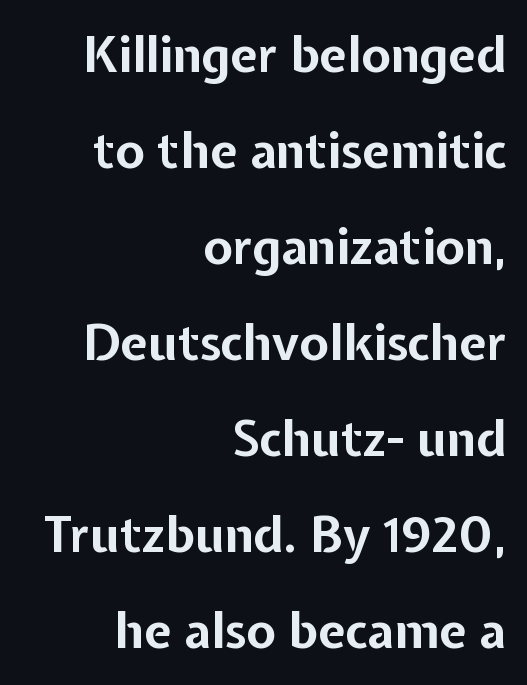
{"serif": "no", "italic": "no", "bold": "yes", "weight": "bold", "width": "normal", "stroke_contrast": "low", "x_height": "medium", "monospaced": "no", "underline": "no", "align": "right", "line_spacing": "loose", "line_spacing_ratio": 1.96, "letter_spacing": "normal", "letter_spacing_em": 0.0, "glyph_px": 49}
